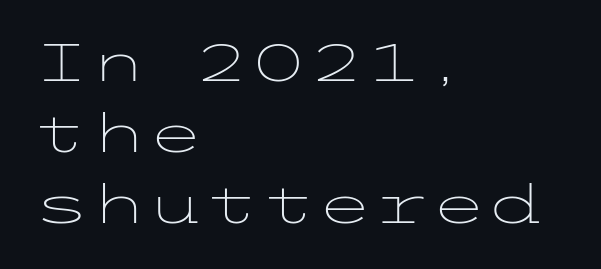
Observe the ordinary spacing: letters are neighbours, not strangers. Letters have the restrained weight of plain body copy at most. Posture: straight, roman, zero tilt. This rendering features lettering with no underline. One-word summary of the alignment: left. Look at the bottom of the vertical strokes: they stop flat, with no serifs.
